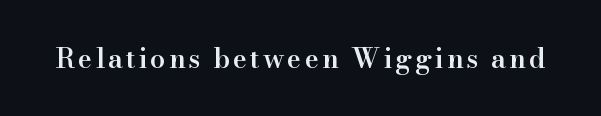
Notice how the stems are strictly vertical — no italics here. The strokes are fattened partway — semibold, not bold. Words float on clear page, feet unadorned.
